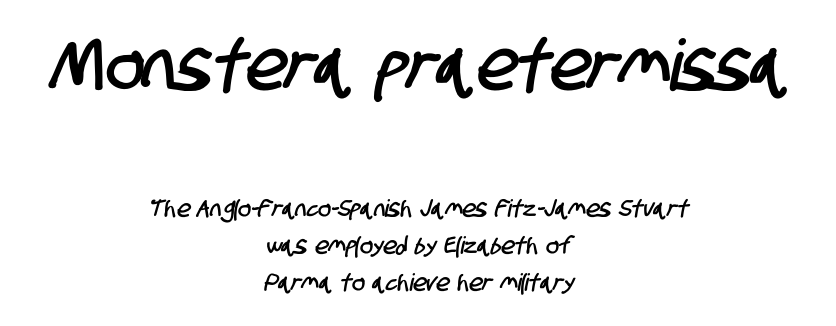
The image shows 71 px condensed sans-serif type; set centered, normal line spacing (1.53x), normal letter spacing, not underlined; the first (top) block is 2.96x larger; low stroke contrast and a large x-height.
